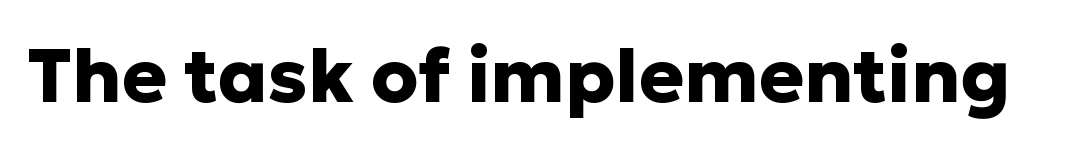
What weight is shown? A full bold with thick strokes. The passage shown has conventional tracking throughout. The type family on display is of the sans-serif kind. Unlike italic type, these characters show no tilt at all. Just letters on the line, the space beneath them empty.
